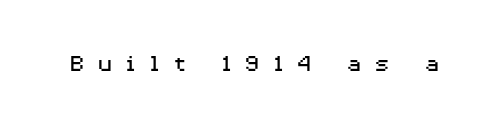
{"italic": "no", "bold": "no", "underline": "no", "letter_spacing": "wide", "letter_spacing_em": 0.48, "glyph_px": 26}
